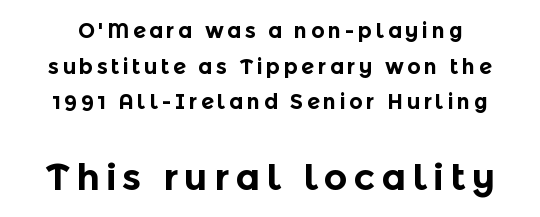
The image shows 37 px bold sans-serif type, upright; set normal line spacing (1.7x), not underlined; the second (bottom) block is 1.76x larger; a medium x-height.
